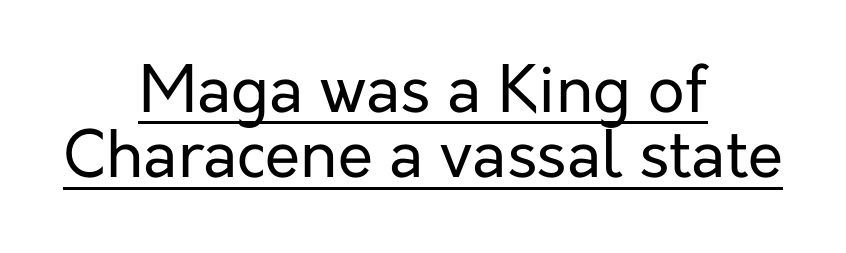
These characters rest on top of a visible drawn line. The designer went with a sans here, leaving each stem footless. Spacing verdict: proportional, widths tailored to each character. In terms of posture, this sample is upright. Think standard paragraph weight, or any step lighter than that. The letters sit at their default tracking, neither squeezed nor spread.
